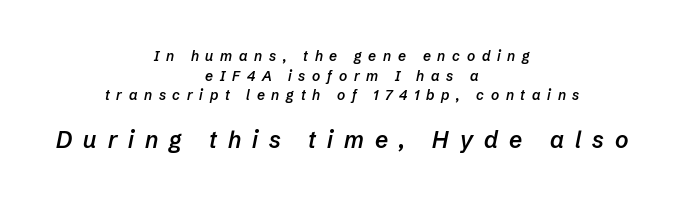
The image shows 23 px text type, italic (leaning right); set centered, normal line spacing (1.41x), unusually wide letter spacing (+0.48 em), not underlined; the second (bottom) block is 1.64x larger.
